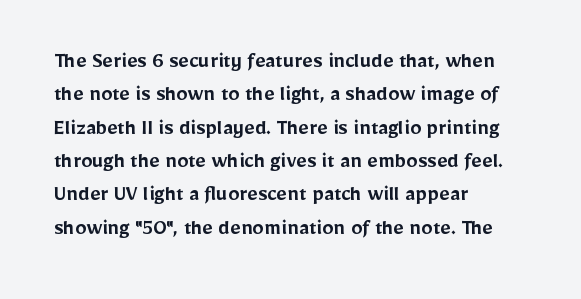
The image shows 23 px text type, upright; set left-aligned, normal line spacing (1.45x), normal letter spacing, not underlined.
